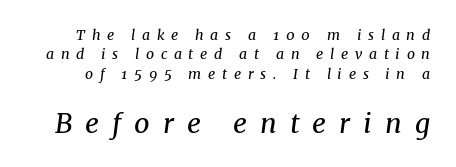
Q: Is the text bold? A: No.
Q: Is the text italic (slanted)? A: Yes, it leans right by about 8 degrees.
Q: Is the text underlined? A: No.
Q: Is the spacing between letters normal or unusually wide? A: Unusually wide.
Q: Is the spacing between lines tight, normal or loose? A: Normal.
Q: Which block of text is set in a larger size, the first (top) or the second (bottom)? A: The second (bottom) one.
